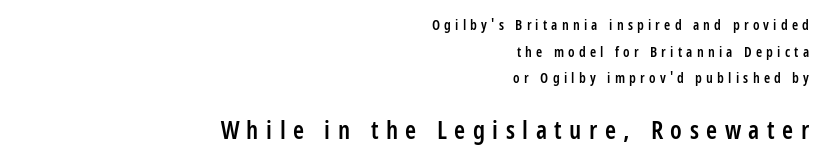
The image shows 25 px text type, upright; set right-aligned, loose line spacing (1.9x), unusually wide letter spacing (+0.3 em), not underlined; the second (bottom) block is 1.79x larger.
